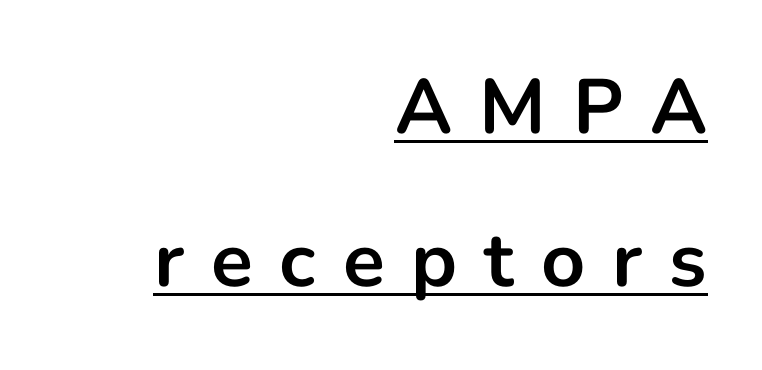
Q: Is the text bold? A: Yes.
Q: Is the text italic (slanted)? A: No, it is upright.
Q: Is the typeface a serif or a sans-serif typeface? A: Sans-serif.
Q: Is the text underlined? A: Yes.
Q: How is the paragraph aligned? A: Right-aligned.
Q: Is the spacing between letters normal or unusually wide? A: Unusually wide.
Q: Is the spacing between lines tight, normal or loose? A: Loose.
Q: Width (condensed, normal, or wide)? A: Normal.
Q: Stroke contrast? A: Low.
Q: x-height? A: Medium.
Q: Monospaced? A: No.
